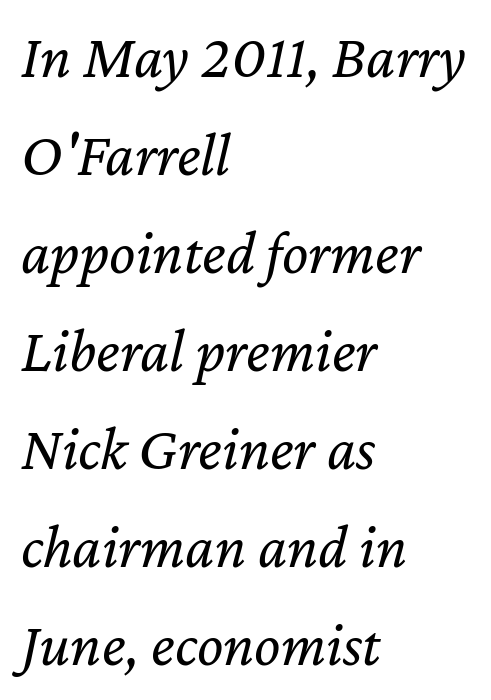
{"italic": "yes", "lean": "right", "slant_degrees": 12, "bold": "no", "weight": "regular", "width": "normal", "stroke_contrast": "low", "x_height": "medium", "monospaced": "no", "underline": "no", "align": "left", "line_spacing": "normal", "line_spacing_ratio": 1.58, "letter_spacing": "normal", "letter_spacing_em": 0.0, "glyph_px": 62}
